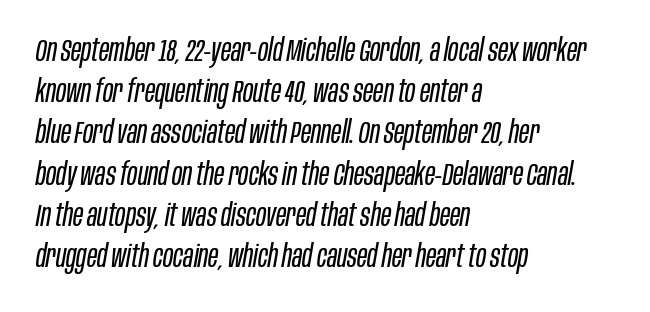
The image shows 31 px regular-weight, condensed type, italic (leaning right); set left-aligned, normal line spacing (1.33x), normal letter spacing, not underlined; low stroke contrast and a large x-height.
